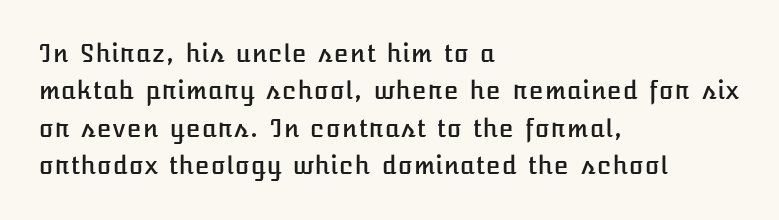
Q: Is the text italic (slanted)? A: No, it is upright.
Q: Is the text underlined? A: No.
Q: How is the paragraph aligned? A: Left-aligned.
Q: Is the spacing between letters normal or unusually wide? A: Normal.
Q: Is the spacing between lines tight, normal or loose? A: Normal.
